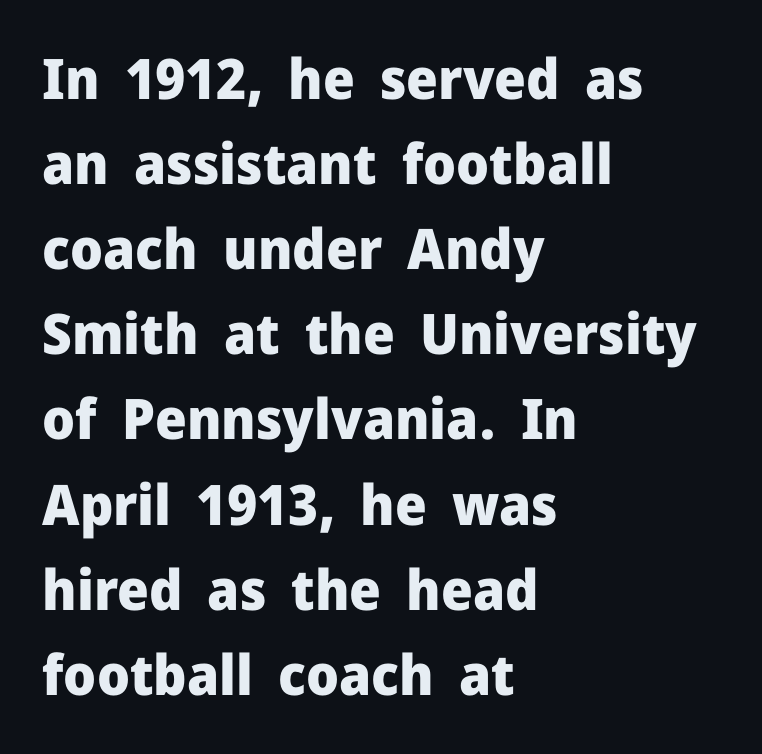
Q: Is the text bold? A: Yes.
Q: Is the text italic (slanted)? A: No, it is upright.
Q: Is the typeface a serif or a sans-serif typeface? A: Sans-serif.
Q: Is the text underlined? A: No.
Q: How is the paragraph aligned? A: Left-aligned.
Q: Is the spacing between letters normal or unusually wide? A: Normal.
Q: Is the spacing between lines tight, normal or loose? A: Normal.
Q: Width (condensed, normal, or wide)? A: Normal.
Q: Stroke contrast? A: Low.
Q: x-height? A: Medium.
Q: Monospaced? A: No.
